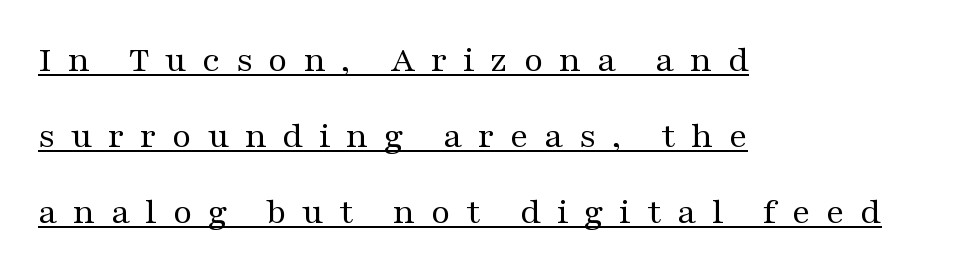
The passage shown is typed in a proportional face where columns would drift. Vertically, the passage feels expansive, rows floating well apart. It's the straight-up-and-down kind of type. This rendering features underlined lettering. These lines stack with their left ends in a neat column. Compared with a typical body face, this is equally light or lighter still.
